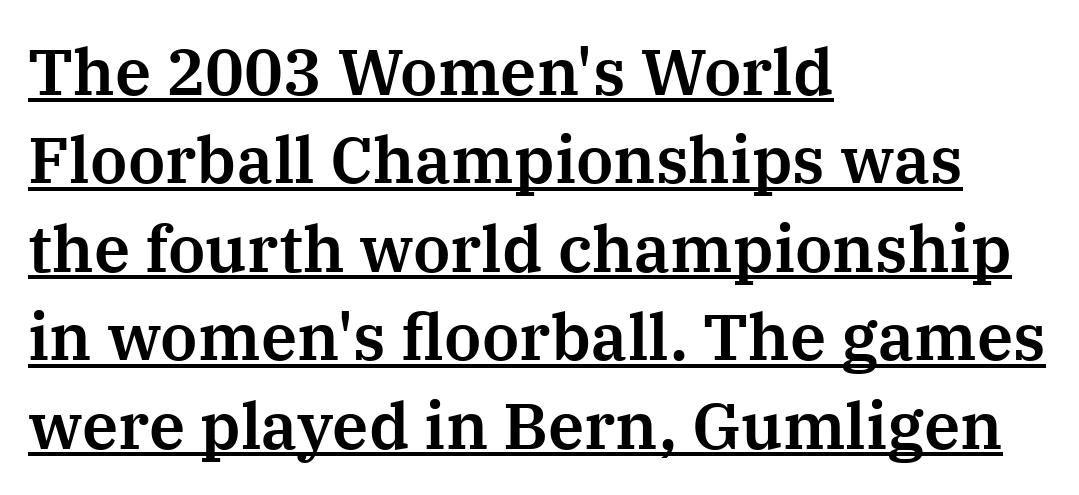
The rendering anchors every line to the left-hand side. Regarding serifs, this sample has them. Compared with typical paragraphs, the rows here are spaced about the same. How are the letters spaced? Ordinarily, with no added tracking. Quick note: not italic, upright.
